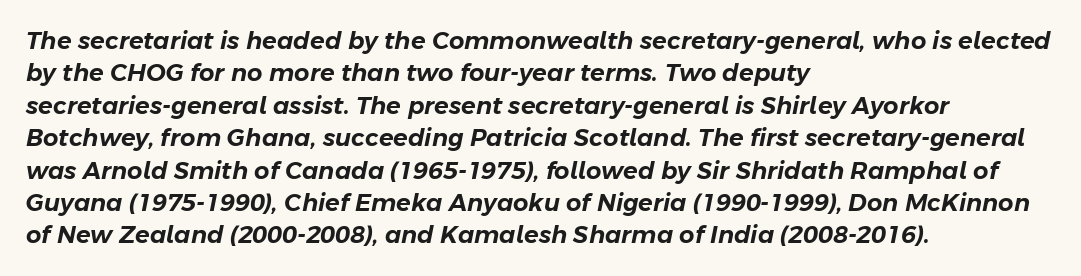
{"italic": "yes", "lean": "right", "slant_degrees": 11, "underline": "no", "align": "left", "line_spacing": "normal", "line_spacing_ratio": 1.35, "letter_spacing": "normal", "letter_spacing_em": 0.0, "glyph_px": 24}
